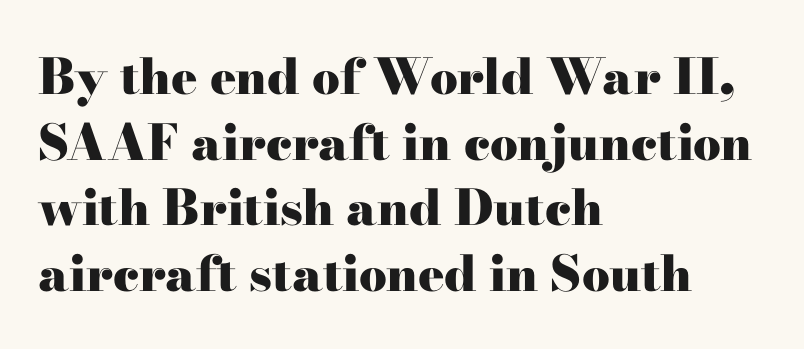
{"serif": "yes", "italic": "no", "bold": "yes", "weight": "heavy", "width": "wide", "stroke_contrast": "high", "x_height": "small", "monospaced": "no", "underline": "no", "align": "left", "line_spacing": "normal", "line_spacing_ratio": 1.34, "letter_spacing": "normal", "letter_spacing_em": 0.0, "glyph_px": 49}
